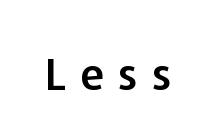
Q: Is the text italic (slanted)? A: No, it is upright.
Q: Is the typeface a serif or a sans-serif typeface? A: Sans-serif.
Q: Is the text underlined? A: No.
Q: Is the spacing between letters normal or unusually wide? A: Unusually wide.
Q: Width (condensed, normal, or wide)? A: Normal.
Q: Stroke contrast? A: Low.
Q: x-height? A: Medium.
Q: Monospaced? A: No.
